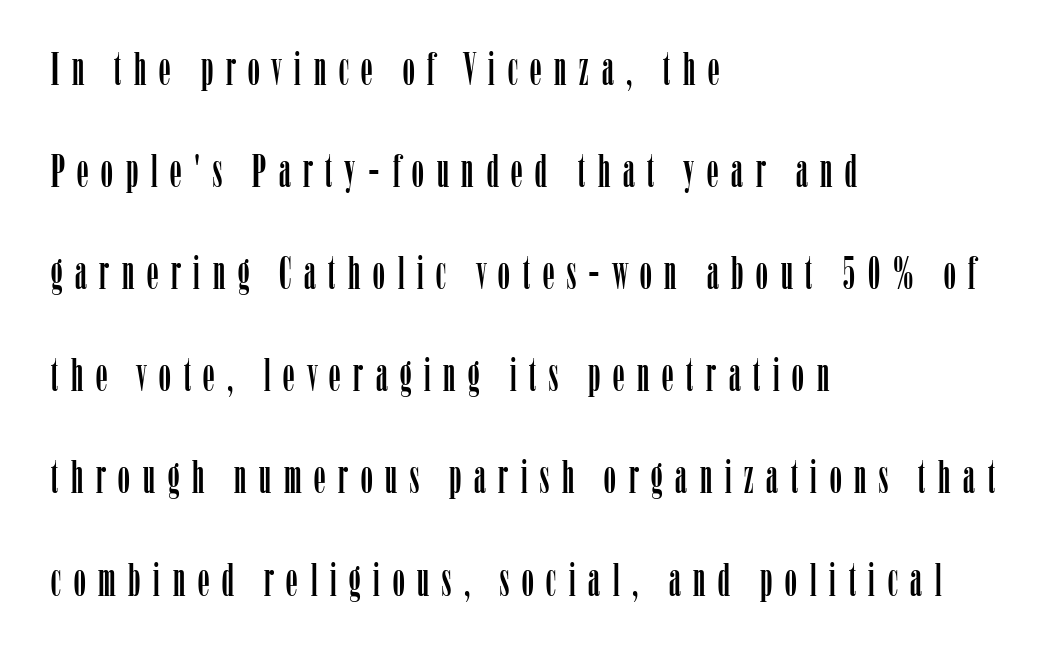
{"serif": "yes", "italic": "no", "width": "condensed", "stroke_contrast": "low", "x_height": "medium", "monospaced": "no", "underline": "no", "align": "left", "line_spacing": "loose", "line_spacing_ratio": 2.22, "letter_spacing": "wide", "letter_spacing_em": 0.28, "glyph_px": 46}
